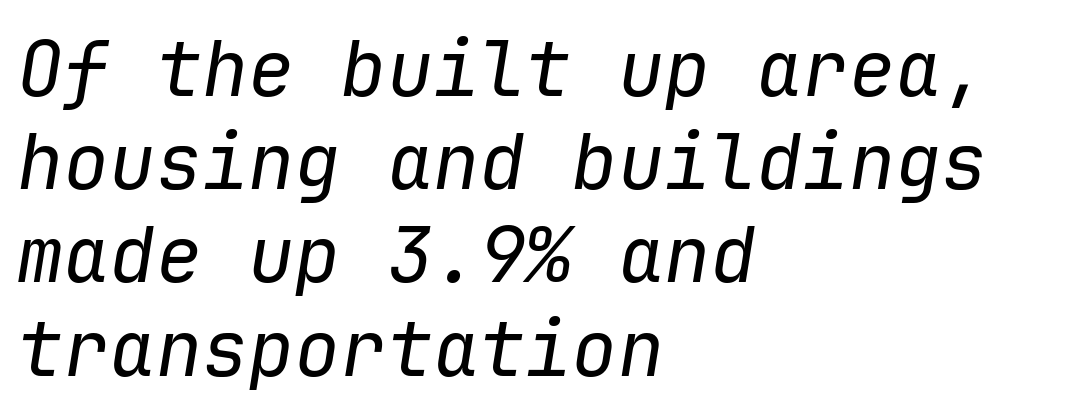
{"italic": "yes", "lean": "right", "slant_degrees": 9, "bold": "no", "weight": "regular", "width": "normal", "stroke_contrast": "low", "x_height": "medium", "monospaced": "yes", "underline": "no", "align": "left", "line_spacing_ratio": 1.21, "letter_spacing": "normal", "letter_spacing_em": 0.0, "glyph_px": 77}
